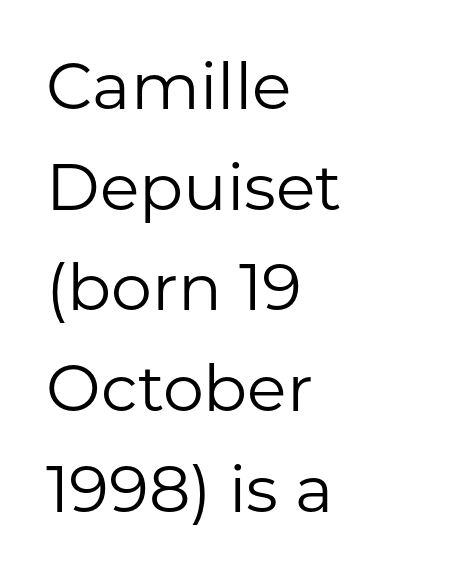
Visually the block forms a straight wall on the left and a jagged coastline on the right. Does the leading feel generous? No, just average. Character widths vary here, with narrow letters taking less room than wide ones. Letters rest on an invisible, unmarked baseline. These glyphs show unthickened strokes, regular width or finer.
